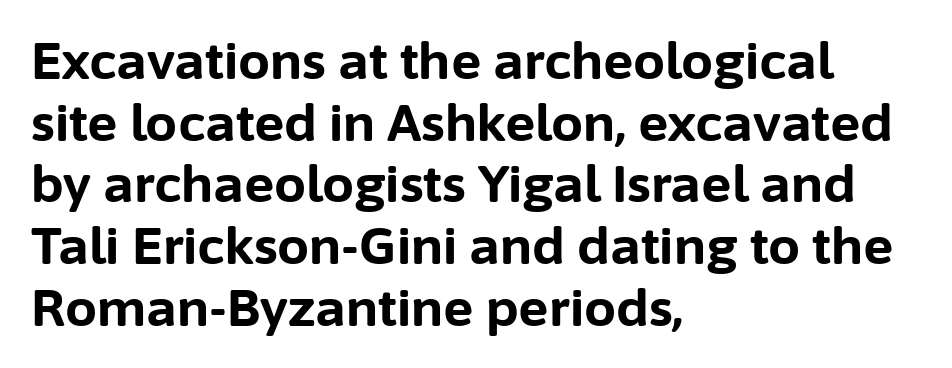
Q: Is the text bold? A: Yes.
Q: Is the text italic (slanted)? A: No, it is upright.
Q: Is the typeface a serif or a sans-serif typeface? A: Sans-serif.
Q: Is the text underlined? A: No.
Q: How is the paragraph aligned? A: Left-aligned.
Q: Is the spacing between letters normal or unusually wide? A: Normal.
Q: Width (condensed, normal, or wide)? A: Normal.
Q: Stroke contrast? A: Low.
Q: x-height? A: Medium.
Q: Monospaced? A: No.
